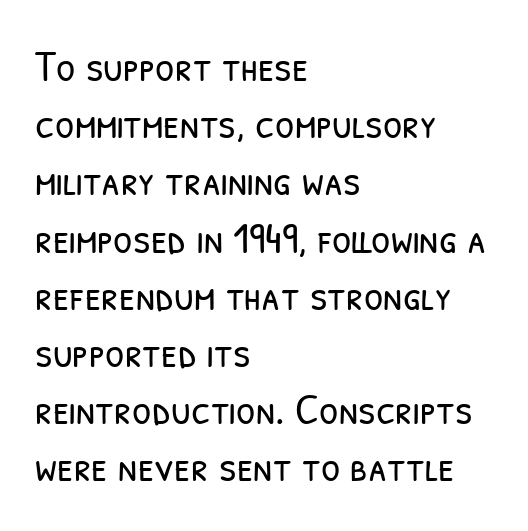
The image shows 44 px light, condensed sans-serif type; set left-aligned, normal line spacing (1.3x), normal letter spacing, not underlined; low stroke contrast and a medium x-height.
